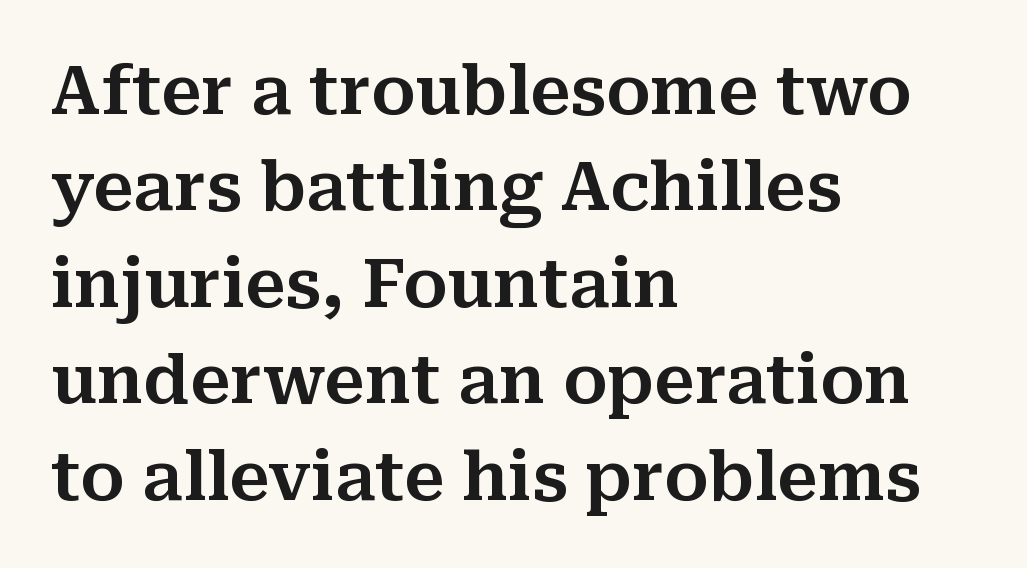
The typesetter chose a ragged-right arrangement here. These lines are rendered in a variable-pitch font. The baseline area is clear. Serif or sans? Serif — the stroke terminals have little feet. No extra tracking has been applied to these lines.
